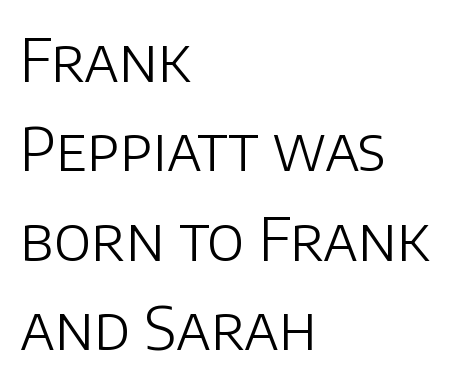
Q: Is the text bold? A: No.
Q: Is the text italic (slanted)? A: No, it is upright.
Q: Is the typeface a serif or a sans-serif typeface? A: Sans-serif.
Q: Is the text underlined? A: No.
Q: How is the paragraph aligned? A: Left-aligned.
Q: Is the spacing between letters normal or unusually wide? A: Normal.
Q: Is the spacing between lines tight, normal or loose? A: Normal.
Q: Width (condensed, normal, or wide)? A: Normal.
Q: Stroke contrast? A: Low.
Q: x-height? A: Large.
Q: Monospaced? A: No.
